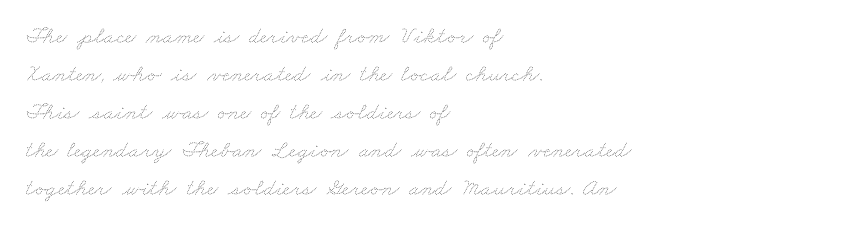
The image shows 24 px text type; set left-aligned, normal line spacing (1.58x), normal letter spacing, not underlined.
